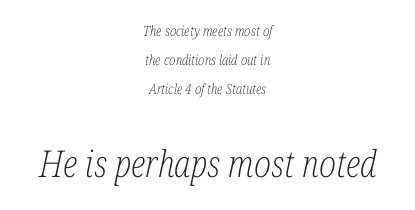
{"serif": "yes", "italic": "yes", "lean": "right", "slant_degrees": 12, "bold": "no", "weight": "light", "width": "condensed", "stroke_contrast": "low", "x_height": "medium", "monospaced": "no", "underline": "no", "align": "center", "line_spacing": "loose", "line_spacing_ratio": 2.06, "letter_spacing": "normal", "letter_spacing_em": 0.0, "larger_block": "second", "size_ratio": 2.64, "glyph_px": 37}
